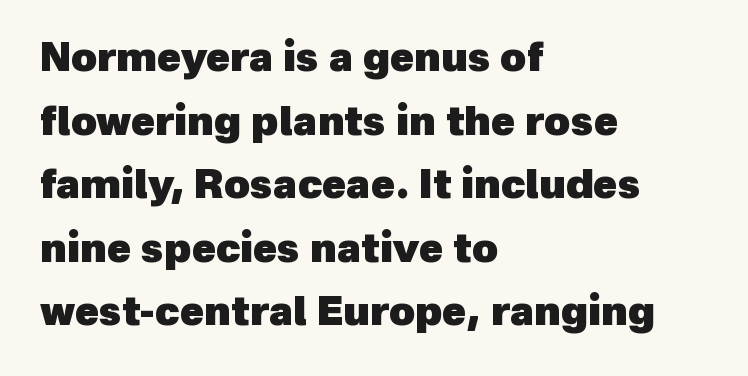
Q: Is the text bold? A: Yes.
Q: Is the typeface a serif or a sans-serif typeface? A: Sans-serif.
Q: Is the text underlined? A: No.
Q: How is the paragraph aligned? A: Left-aligned.
Q: Is the spacing between letters normal or unusually wide? A: Normal.
Q: Is the spacing between lines tight, normal or loose? A: Normal.
Q: Width (condensed, normal, or wide)? A: Normal.
Q: x-height? A: Medium.
Q: Monospaced? A: No.
